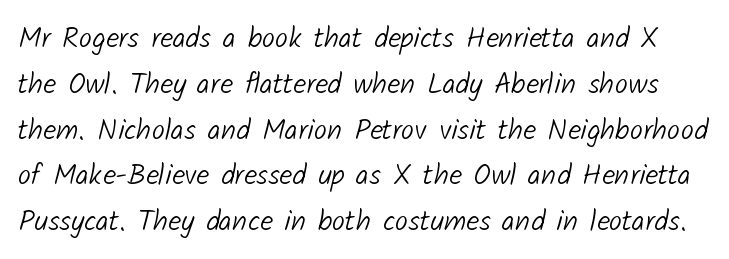
Q: Is the text bold? A: No.
Q: Is the typeface a serif or a sans-serif typeface? A: Sans-serif.
Q: Is the text underlined? A: No.
Q: Is the spacing between letters normal or unusually wide? A: Normal.
Q: Is the spacing between lines tight, normal or loose? A: Normal.
Q: Width (condensed, normal, or wide)? A: Normal.
Q: Stroke contrast? A: Low.
Q: x-height? A: Medium.
Q: Monospaced? A: No.
